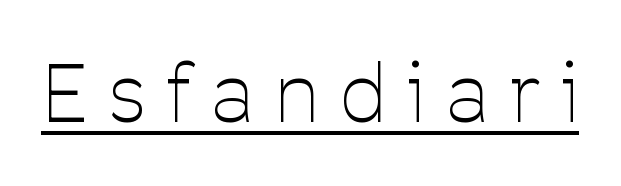
{"serif": "no", "italic": "no", "bold": "no", "weight": "thin", "width": "condensed", "stroke_contrast": "low", "x_height": "medium", "monospaced": "no", "underline": "yes", "letter_spacing": "wide", "letter_spacing_em": 0.28, "glyph_px": 79}
